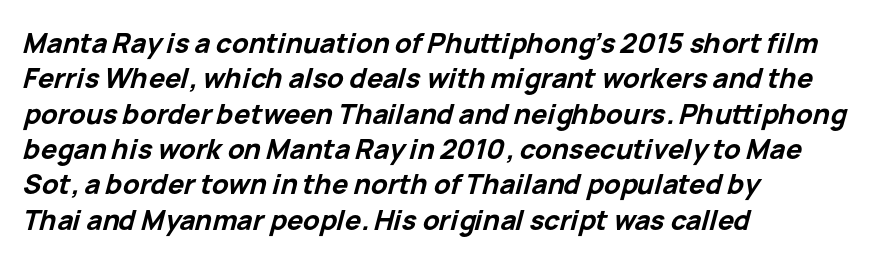
Q: Is the text bold? A: Yes.
Q: Is the text italic (slanted)? A: Yes, it leans right by about 15 degrees.
Q: Is the text underlined? A: No.
Q: How is the paragraph aligned? A: Left-aligned.
Q: Is the spacing between letters normal or unusually wide? A: Normal.
Q: Is the spacing between lines tight, normal or loose? A: Normal.
